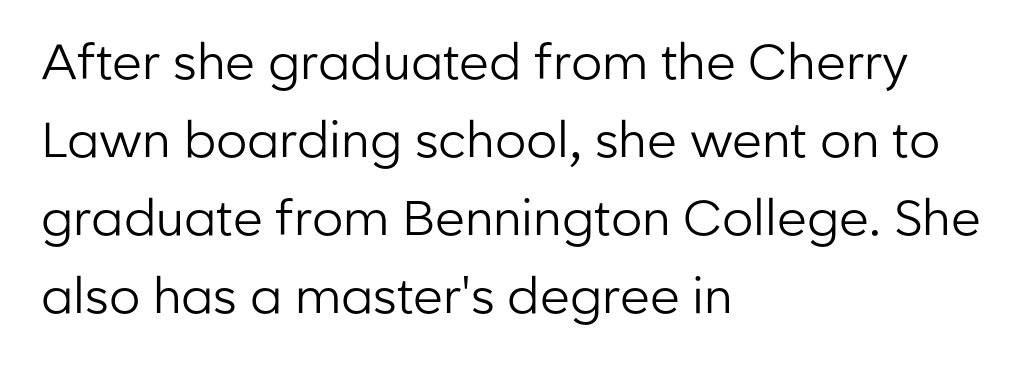
The image shows 49 px regular-weight sans-serif type, upright; set left-aligned, normal line spacing (1.59x), normal letter spacing, not underlined; low stroke contrast and a medium x-height.
